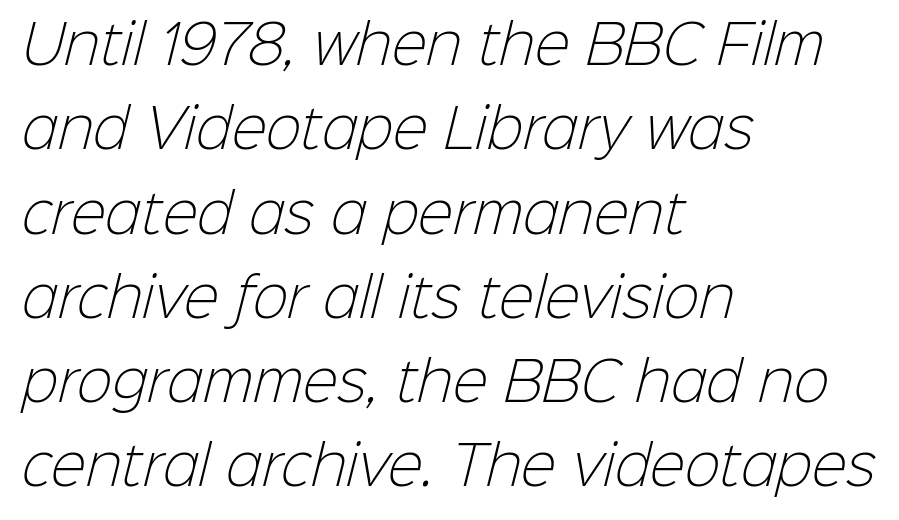
{"serif": "no", "bold": "no", "weight": "light", "width": "normal", "stroke_contrast": "low", "x_height": "medium", "monospaced": "no", "underline": "no", "align": "left", "line_spacing": "normal", "line_spacing_ratio": 1.59, "letter_spacing": "normal", "letter_spacing_em": 0.0, "glyph_px": 53}
